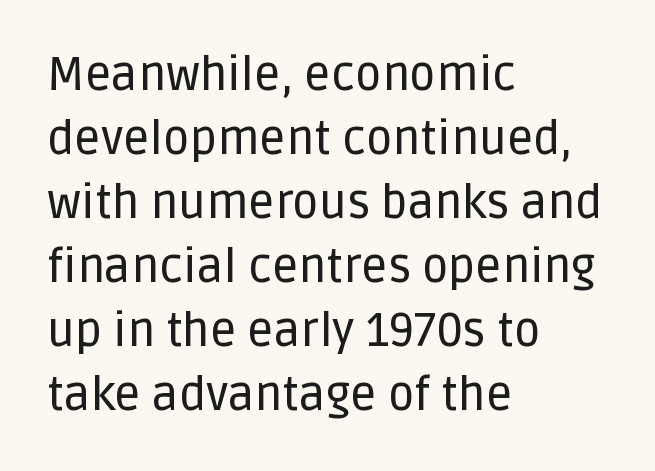
Horizontally, the lines are justified to the leading edge only. A typesetter would mark this as roman, not italic. Glance below the letters and you will spot only blank space. Do the characters align in a grid? No, the font is proportional.
